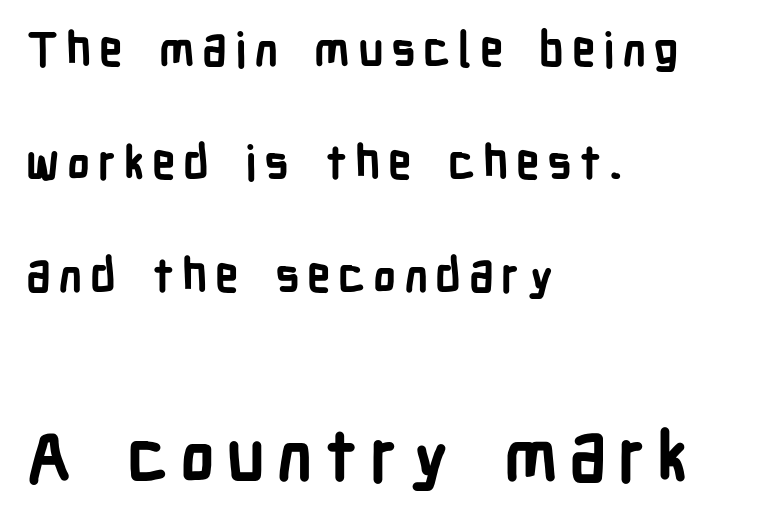
{"serif": "no", "italic": "no", "bold": "yes", "weight": "semibold", "width": "condensed", "stroke_contrast": "low", "x_height": "medium", "monospaced": "no", "underline": "no", "align": "left", "line_spacing": "loose", "line_spacing_ratio": 2.4, "larger_block": "second", "size_ratio": 1.51, "glyph_px": 71}
